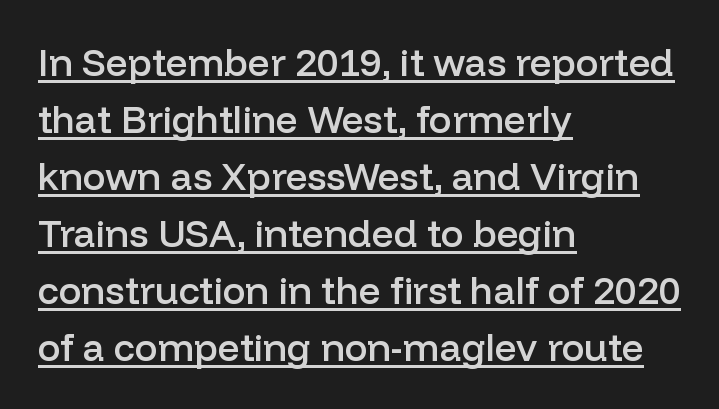
The image shows 38 px semibold sans-serif type, upright; set left-aligned, normal line spacing (1.5x), normal letter spacing, underlined; low stroke contrast and a medium x-height.
